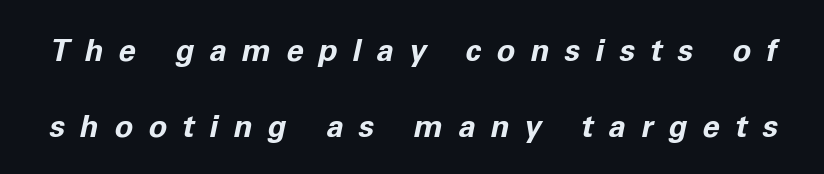
{"italic": "yes", "lean": "right", "slant_degrees": 11, "bold": "yes", "weight": "bold", "width": "normal", "stroke_contrast": "low", "x_height": "medium", "monospaced": "no", "underline": "no", "line_spacing": "loose", "line_spacing_ratio": 2.46, "letter_spacing": "wide", "letter_spacing_em": 0.49, "glyph_px": 31}
